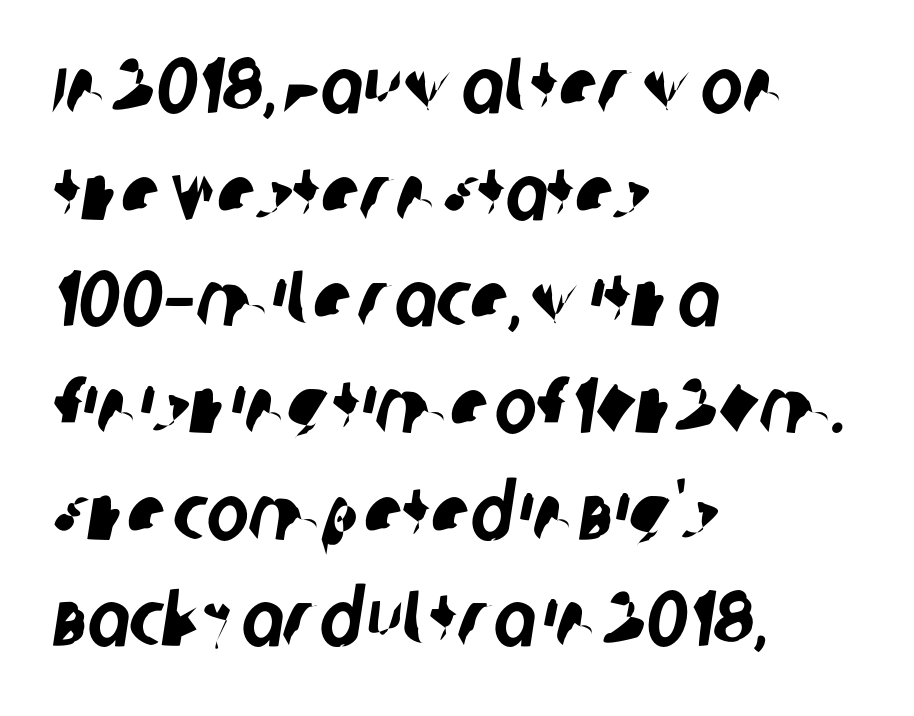
The image shows 79 px condensed sans-serif type; set left-aligned, normal line spacing (1.35x), normal letter spacing, not underlined; low stroke contrast and a large x-height.
